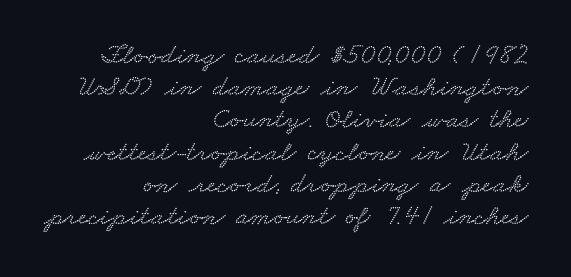
Is this a fixed-width face? No — the glyphs have proportional, varying widths. Beneath every word, the page is bare. Horizontal bands of white between lines are thin slivers. Default kerning and tracking; the words read as compact shapes. Reading down the block, your eye finds every line finishing at a fixed right position.
